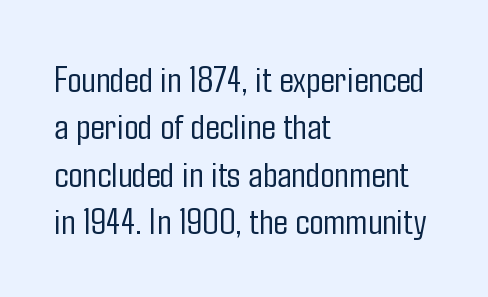
Q: Is the text bold? A: No.
Q: Is the text italic (slanted)? A: No, it is upright.
Q: Is the typeface a serif or a sans-serif typeface? A: Sans-serif.
Q: Is the text underlined? A: No.
Q: How is the paragraph aligned? A: Left-aligned.
Q: Is the spacing between letters normal or unusually wide? A: Normal.
Q: Is the spacing between lines tight, normal or loose? A: Normal.
Q: Width (condensed, normal, or wide)? A: Condensed.
Q: Stroke contrast? A: Low.
Q: x-height? A: Medium.
Q: Monospaced? A: No.
